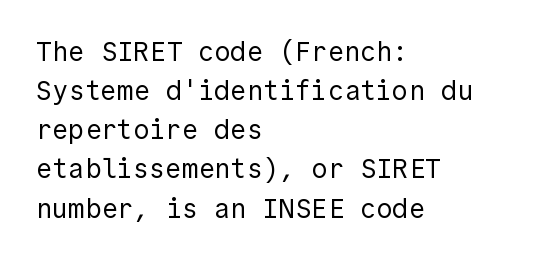
Default kerning and tracking; the words read as compact shapes. No heavy texture on the line: the type isn't bold. A roman cut, with each character standing at attention. Notice how the passage keeps a crisp vertical edge on the left only. Bare-footed words on every line.
